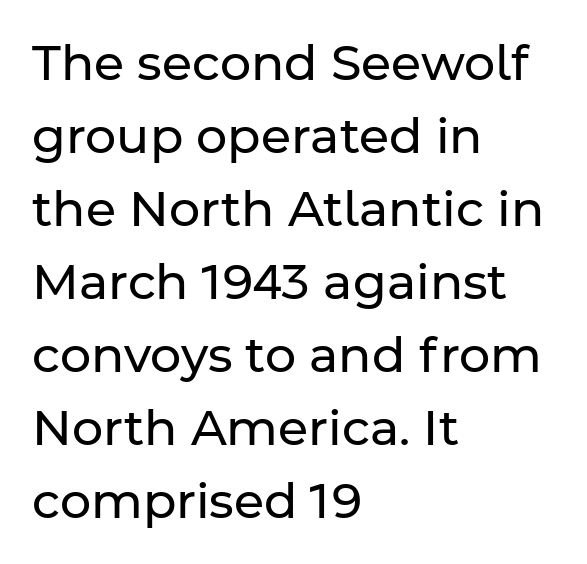
Q: Is the text bold? A: No.
Q: Is the text italic (slanted)? A: No, it is upright.
Q: Is the typeface a serif or a sans-serif typeface? A: Sans-serif.
Q: Is the text underlined? A: No.
Q: How is the paragraph aligned? A: Left-aligned.
Q: Is the spacing between letters normal or unusually wide? A: Normal.
Q: Is the spacing between lines tight, normal or loose? A: Normal.
Q: Width (condensed, normal, or wide)? A: Normal.
Q: Stroke contrast? A: Low.
Q: x-height? A: Medium.
Q: Monospaced? A: No.
